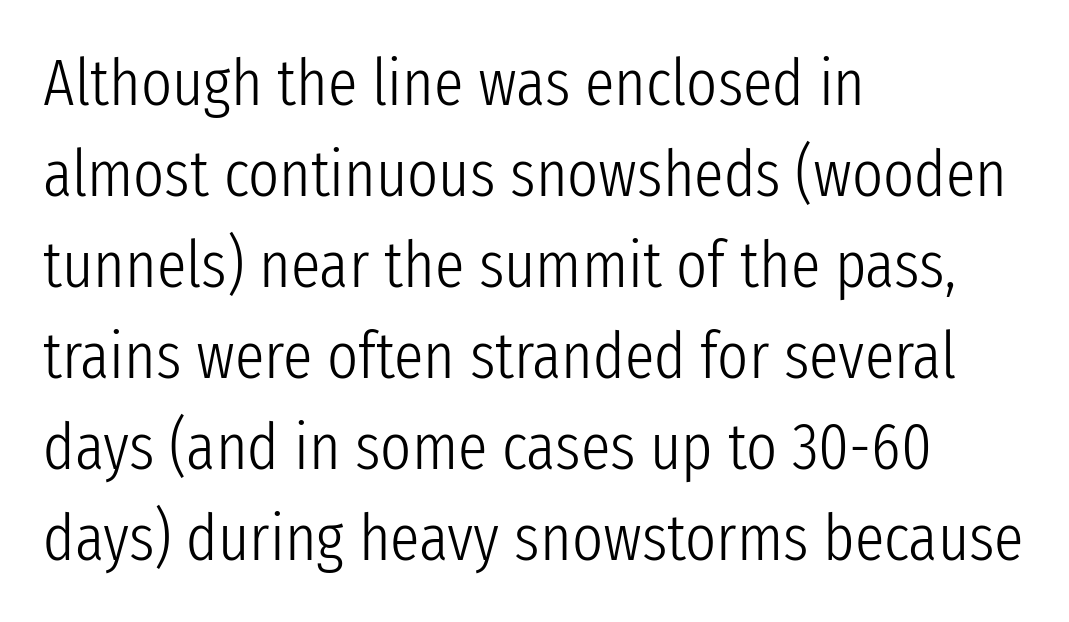
Q: Is the text bold? A: No.
Q: Is the text italic (slanted)? A: No, it is upright.
Q: Is the typeface a serif or a sans-serif typeface? A: Sans-serif.
Q: Is the text underlined? A: No.
Q: How is the paragraph aligned? A: Left-aligned.
Q: Is the spacing between letters normal or unusually wide? A: Normal.
Q: Is the spacing between lines tight, normal or loose? A: Normal.
Q: Width (condensed, normal, or wide)? A: Condensed.
Q: Stroke contrast? A: Low.
Q: x-height? A: Medium.
Q: Monospaced? A: No.
